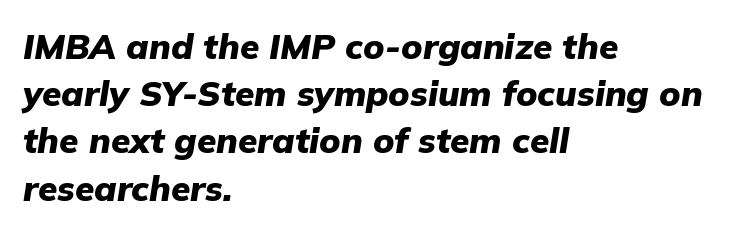
This is oblique type, the kind used for emphasis or titles. Between one letter and the next there's only the usual sliver of space. No word sits above an underline. Proportional: the letters do not fall into vertical columns. As a designer I'd log this as weight 700, bold.
